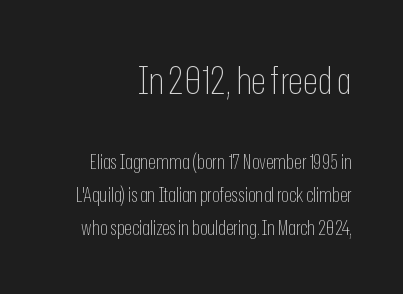
{"serif": "no", "italic": "no", "bold": "no", "weight": "thin", "width": "condensed", "stroke_contrast": "low", "x_height": "medium", "monospaced": "no", "underline": "no", "line_spacing": "normal", "line_spacing_ratio": 1.66, "letter_spacing": "normal", "letter_spacing_em": 0.0, "larger_block": "first", "size_ratio": 1.95, "glyph_px": 39}
